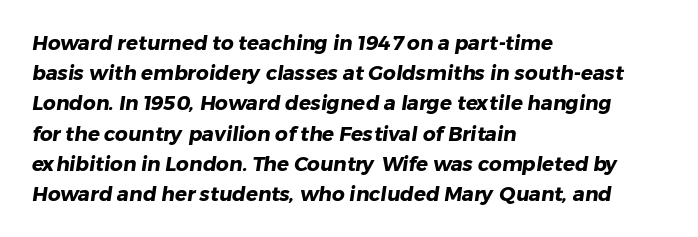
Q: Is the text bold? A: Yes.
Q: Is the text underlined? A: No.
Q: How is the paragraph aligned? A: Left-aligned.
Q: Is the spacing between letters normal or unusually wide? A: Normal.
Q: Is the spacing between lines tight, normal or loose? A: Normal.
